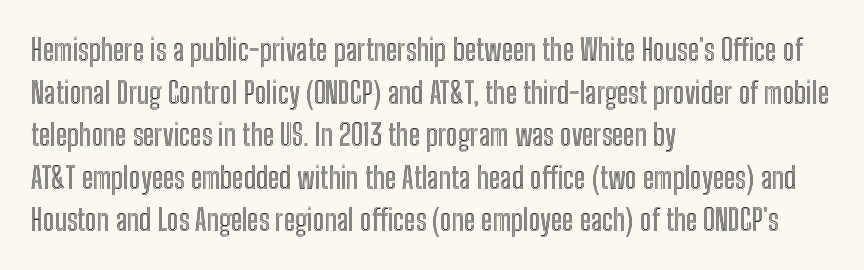
The rendering uses natural spacing where letterforms have individual widths. Nothing unusual about the tracking: characters are spaced as the font intends. Just letters on the line, the space beneath them empty. How would I describe the line gaps? Plain and ordinary. This is roman type, the default non-slanted kind. Typeset ragged right — the left edge is the straight one.
